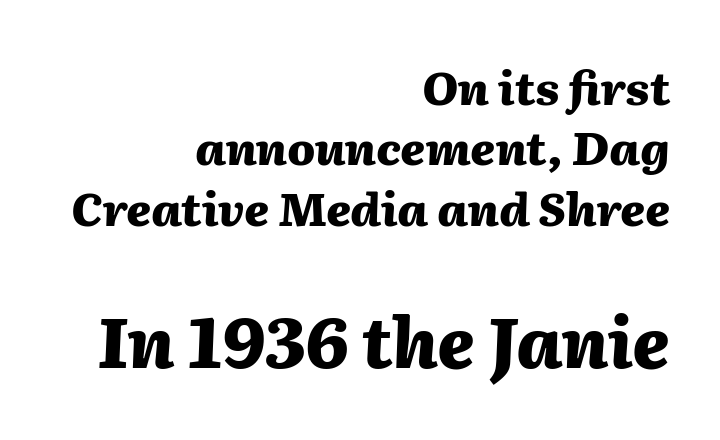
The image shows 69 px heavy type, italic (leaning right); set right-aligned, normal line spacing (1.31x), normal letter spacing, not underlined; the second (bottom) block is 1.5x larger; medium stroke contrast and a medium x-height.
